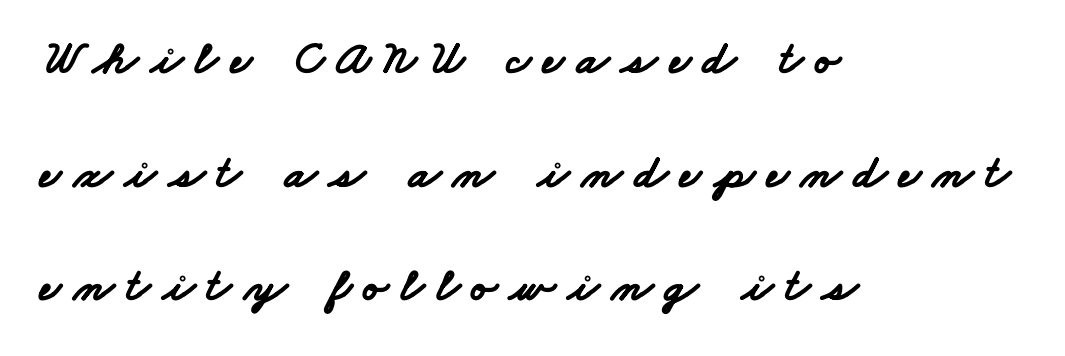
Q: Is the text bold? A: Yes.
Q: Is the typeface a serif or a sans-serif typeface? A: Sans-serif.
Q: Is the text underlined? A: No.
Q: How is the paragraph aligned? A: Left-aligned.
Q: Is the spacing between letters normal or unusually wide? A: Unusually wide.
Q: Is the spacing between lines tight, normal or loose? A: Loose.
Q: Width (condensed, normal, or wide)? A: Wide.
Q: Stroke contrast? A: Low.
Q: x-height? A: Small.
Q: Monospaced? A: No.
